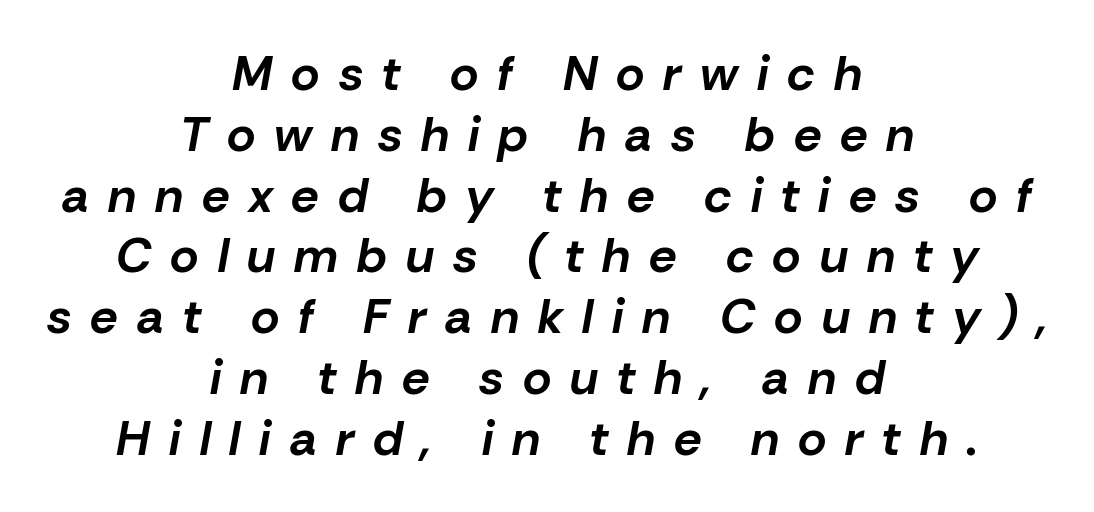
The image shows 49 px bold type, italic (leaning right); set centered, line spacing 1.24x, unusually wide letter spacing (+0.39 em), not underlined; low stroke contrast and a medium x-height.
